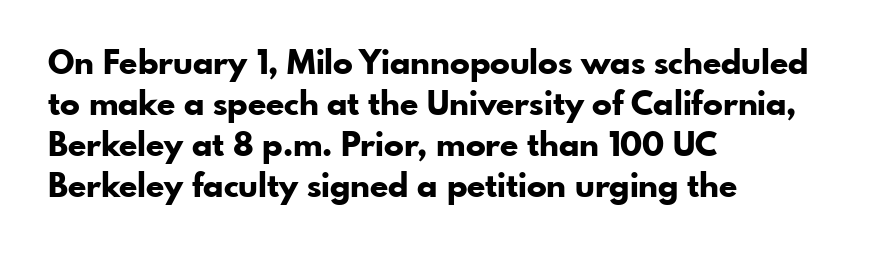
Q: Is the text bold? A: Yes.
Q: Is the text italic (slanted)? A: No, it is upright.
Q: Is the typeface a serif or a sans-serif typeface? A: Sans-serif.
Q: Is the text underlined? A: No.
Q: How is the paragraph aligned? A: Left-aligned.
Q: Is the spacing between letters normal or unusually wide? A: Normal.
Q: Width (condensed, normal, or wide)? A: Normal.
Q: Stroke contrast? A: Low.
Q: x-height? A: Small.
Q: Monospaced? A: No.
